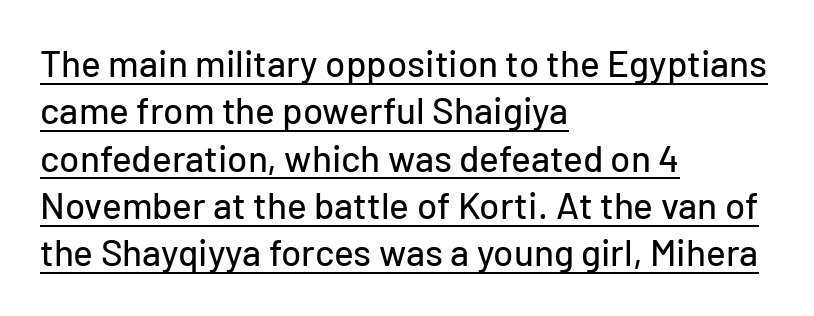
In CSS terms this would be text-align: left. Quick note: not italic, upright. Is the letter spacing exaggerated? No — it looks like the ordinary default. The block of text has a typical density, with ordinary space between rows.
